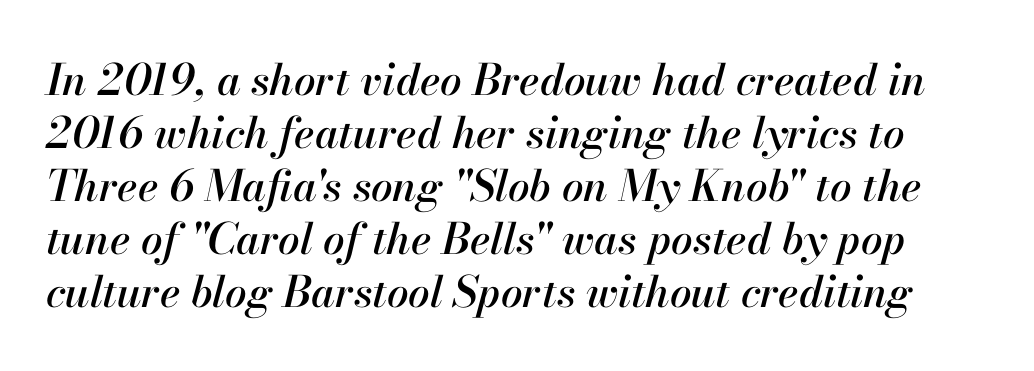
Plain, unruled lines of type. Do the characters align in a grid? No, the font is proportional. What stands out about the letter spacing? Nothing — it is the standard amount. You can tell it's italic because the verticals aren't actually vertical.
